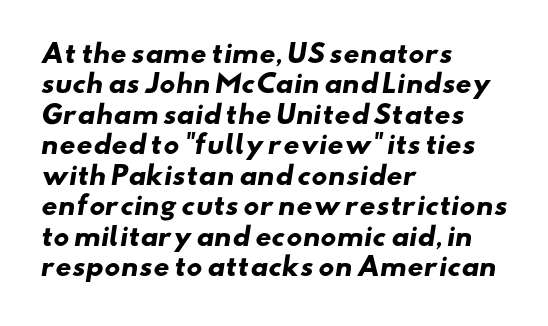
The image shows 25 px bold type; set left-aligned, line spacing 1.22x, normal letter spacing, not underlined.
